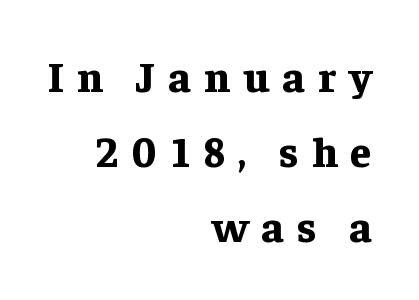
Q: Is the text bold? A: Yes.
Q: Is the text italic (slanted)? A: No, it is upright.
Q: Is the typeface a serif or a sans-serif typeface? A: Serif.
Q: Is the text underlined? A: No.
Q: How is the paragraph aligned? A: Right-aligned.
Q: Is the spacing between letters normal or unusually wide? A: Unusually wide.
Q: Width (condensed, normal, or wide)? A: Normal.
Q: Stroke contrast? A: Low.
Q: x-height? A: Medium.
Q: Monospaced? A: No.
